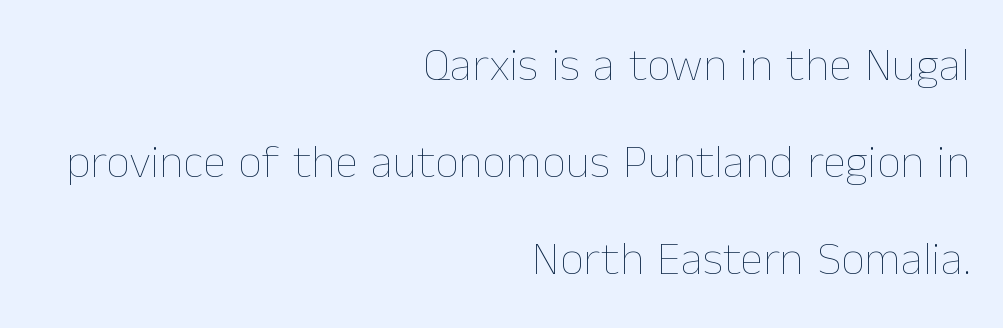
Underline: absent. The block of text is sparse from top to bottom, with ample space between rows. Is the block centered? No — it sits flush against the right margin. This sample uses an upright cut, with every glyph sitting square on the baseline. Is the stroke heavy? The answer is a plain regular-or-lighter. The rendering uses natural spacing where letterforms have individual widths.
